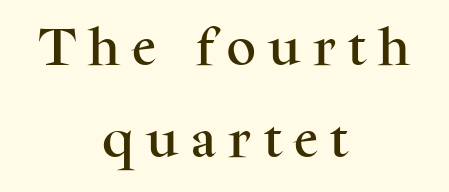
{"serif": "yes", "italic": "no", "width": "normal", "stroke_contrast": "medium", "x_height": "medium", "monospaced": "no", "underline": "no", "align": "center", "line_spacing": "loose", "line_spacing_ratio": 2.24, "letter_spacing": "wide", "letter_spacing_em": 0.3, "glyph_px": 41}
